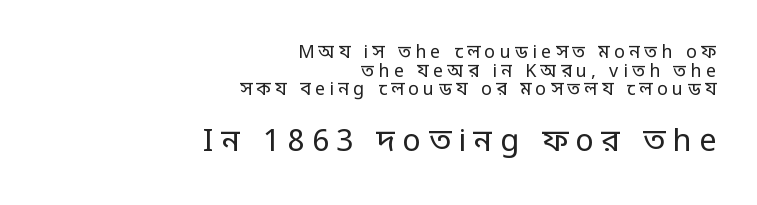
{"serif": "no", "italic": "no", "bold": "no", "weight": "regular", "width": "condensed", "stroke_contrast": "low", "monospaced": "no", "underline": "no", "align": "right", "line_spacing": "tight", "line_spacing_ratio": 1.04, "letter_spacing": "wide", "letter_spacing_em": 0.24, "larger_block": "second", "size_ratio": 1.72, "glyph_px": 31}
